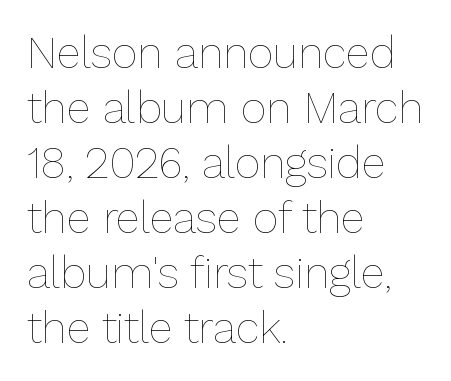
Q: Is the text bold? A: No.
Q: Is the text italic (slanted)? A: No, it is upright.
Q: Is the text underlined? A: No.
Q: How is the paragraph aligned? A: Left-aligned.
Q: Is the spacing between letters normal or unusually wide? A: Normal.
Q: Is the spacing between lines tight, normal or loose? A: Normal.
Q: Width (condensed, normal, or wide)? A: Normal.
Q: Stroke contrast? A: Low.
Q: x-height? A: Medium.
Q: Monospaced? A: No.
